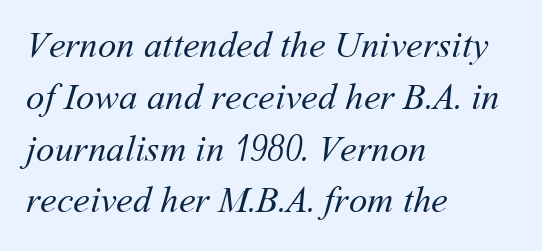
Just letters on the line, the space beneath them empty. Glyph-to-glyph distance matches everyday printed text. The letterforms sit at book weight or below. A classic flush-left, rag-right setting is used for this passage.
